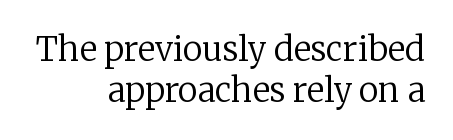
Q: Is the text bold? A: No.
Q: Is the text italic (slanted)? A: No, it is upright.
Q: Is the typeface a serif or a sans-serif typeface? A: Serif.
Q: Is the text underlined? A: No.
Q: How is the paragraph aligned? A: Right-aligned.
Q: Is the spacing between letters normal or unusually wide? A: Normal.
Q: Width (condensed, normal, or wide)? A: Normal.
Q: Stroke contrast? A: Low.
Q: x-height? A: Medium.
Q: Monospaced? A: No.
